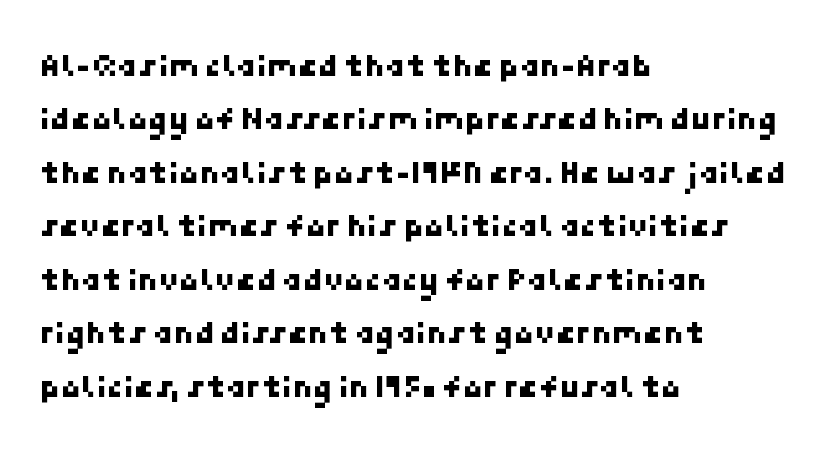
{"serif": "no", "width": "normal", "stroke_contrast": "low", "x_height": "medium", "underline": "no", "align": "left", "line_spacing": "normal", "line_spacing_ratio": 1.62, "letter_spacing": "normal", "letter_spacing_em": 0.0, "glyph_px": 33}
